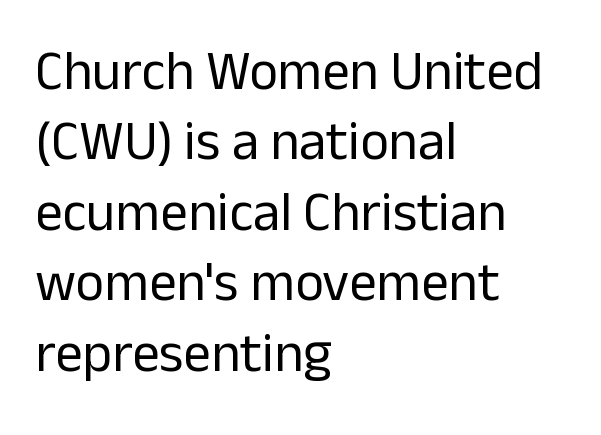
The words here are not underlined. Rendered with straight, roman letterforms. No heavy texture on the line: the type isn't bold. The rendering keeps characters at their native spacing.
